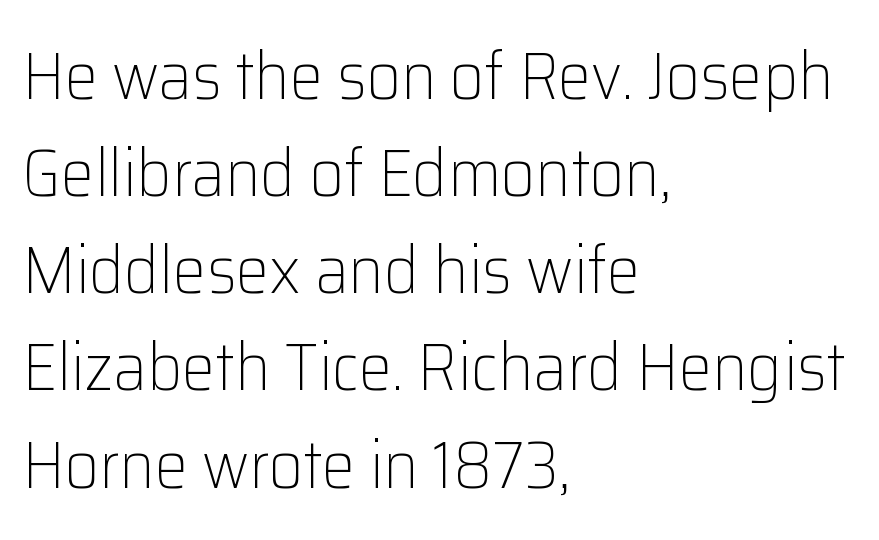
The image shows 67 px light sans-serif type, upright; set left-aligned, normal line spacing (1.45x), normal letter spacing, not underlined; low stroke contrast and a medium x-height.
